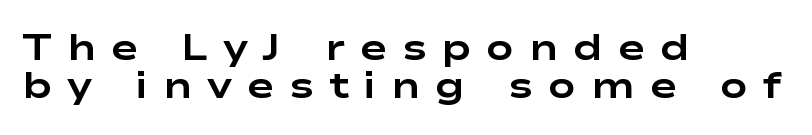
The image shows 37 px bold, wide sans-serif type, upright; set left-aligned, tight line spacing (1.03x), unusually wide letter spacing (+0.4 em), not underlined; low stroke contrast and a medium x-height.
